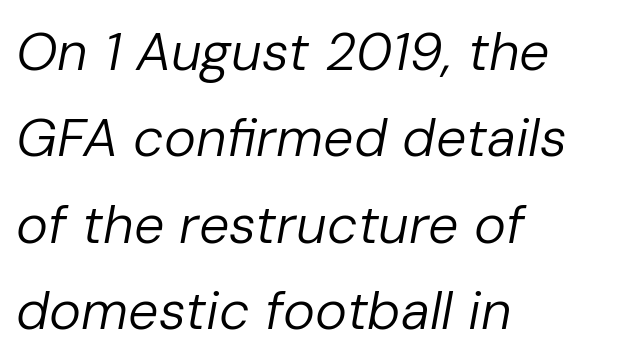
Q: Is the text bold? A: No.
Q: Is the text italic (slanted)? A: Yes, it leans right by about 10 degrees.
Q: Is the text underlined? A: No.
Q: How is the paragraph aligned? A: Left-aligned.
Q: Is the spacing between letters normal or unusually wide? A: Normal.
Q: Is the spacing between lines tight, normal or loose? A: Normal.
Q: Width (condensed, normal, or wide)? A: Normal.
Q: Stroke contrast? A: Low.
Q: x-height? A: Medium.
Q: Monospaced? A: No.
